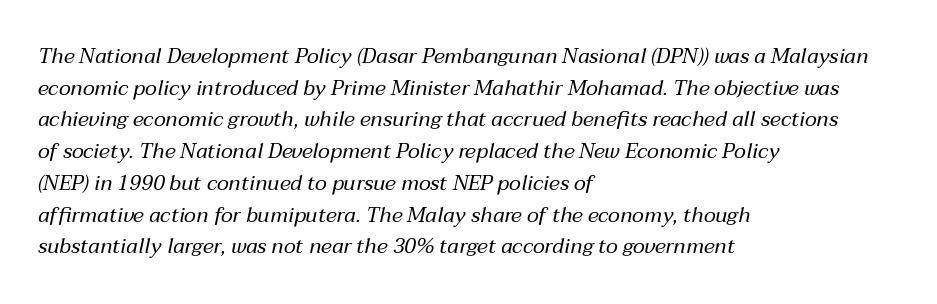
{"italic": "yes", "lean": "right", "slant_degrees": 12, "bold": "no", "underline": "no", "align": "left", "line_spacing": "normal", "line_spacing_ratio": 1.51, "letter_spacing": "normal", "letter_spacing_em": 0.0, "glyph_px": 21}
